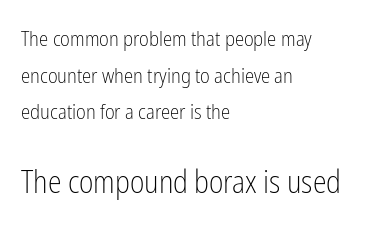
The image shows 31 px light, condensed sans-serif type, upright; set left-aligned, line spacing 1.75x, normal letter spacing, not underlined; the second (bottom) block is 1.48x larger; low stroke contrast and a medium x-height.
